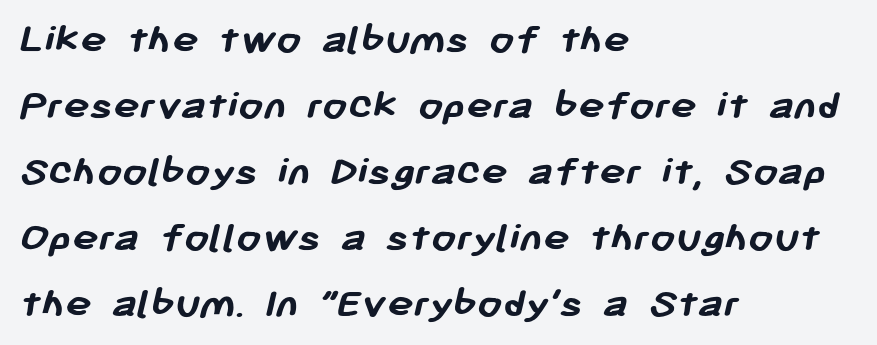
The image shows 44 px semibold sans-serif type; set left-aligned, normal line spacing (1.5x), normal letter spacing, not underlined; low stroke contrast and a medium x-height.
